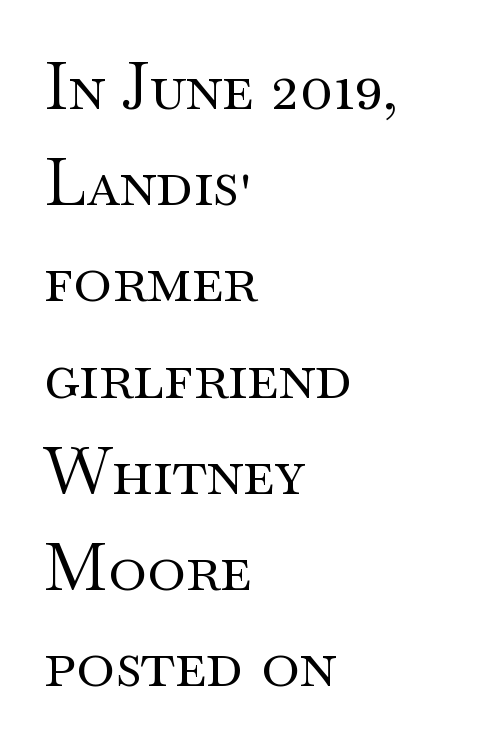
The image shows 65 px regular-weight, wide serif type, upright; set left-aligned, normal line spacing (1.48x), normal letter spacing, not underlined; medium stroke contrast and a small x-height.
